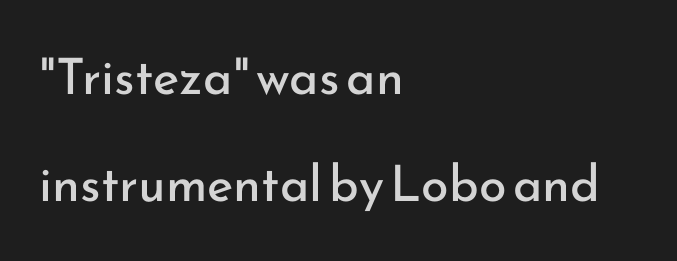
{"serif": "no", "italic": "no", "bold": "no", "weight": "regular", "width": "normal", "stroke_contrast": "low", "x_height": "small", "monospaced": "no", "underline": "no", "align": "left", "line_spacing": "loose", "line_spacing_ratio": 2.15, "letter_spacing": "normal", "letter_spacing_em": 0.0, "glyph_px": 50}
